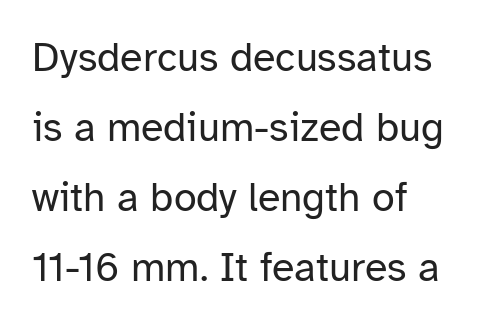
{"serif": "no", "italic": "no", "bold": "no", "weight": "regular", "width": "normal", "stroke_contrast": "low", "x_height": "medium", "monospaced": "no", "underline": "no", "line_spacing_ratio": 1.71, "letter_spacing": "normal", "letter_spacing_em": 0.0, "glyph_px": 41}
